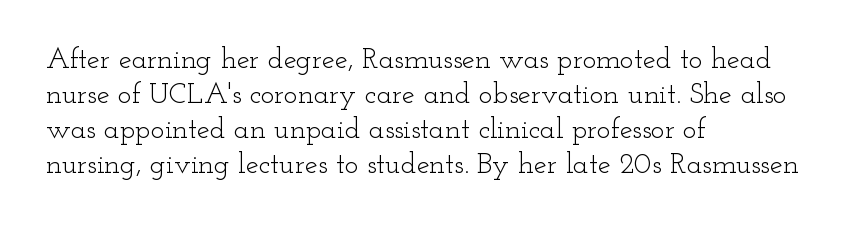
The image shows 29 px light, wide serif type, upright; set left-aligned, line spacing 1.21x, normal letter spacing, not underlined; low stroke contrast and a small x-height.
